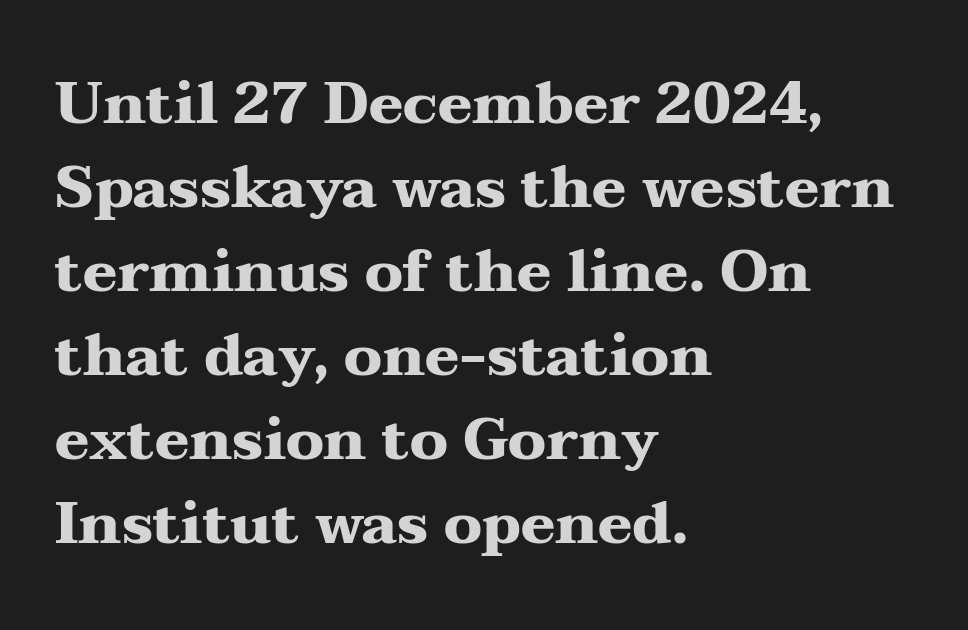
{"serif": "yes", "italic": "no", "bold": "yes", "weight": "heavy", "width": "wide", "stroke_contrast": "medium", "x_height": "medium", "monospaced": "no", "underline": "no", "align": "left", "line_spacing": "normal", "line_spacing_ratio": 1.45, "letter_spacing": "normal", "letter_spacing_em": 0.0, "glyph_px": 58}
